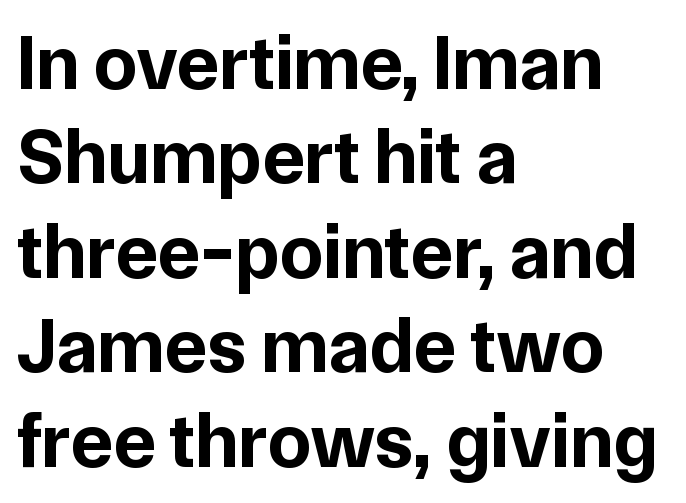
Q: Is the text bold? A: Yes.
Q: Is the text italic (slanted)? A: No, it is upright.
Q: Is the typeface a serif or a sans-serif typeface? A: Sans-serif.
Q: Is the text underlined? A: No.
Q: How is the paragraph aligned? A: Left-aligned.
Q: Is the spacing between letters normal or unusually wide? A: Normal.
Q: Width (condensed, normal, or wide)? A: Normal.
Q: Stroke contrast? A: Low.
Q: x-height? A: Medium.
Q: Monospaced? A: No.
